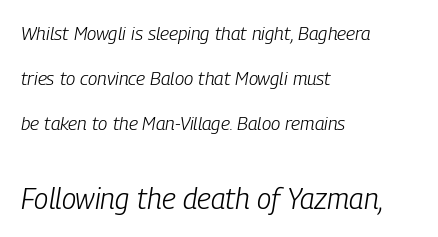
The face looks like a standard text weight, possibly lighter. Notice how the passage keeps a crisp vertical edge on the left only. Words appear dense and cohesive because spacing is normal. A bare baseline throughout the passage. The second block has been scaled up relative to the first. Widely set lines give the paragraph a tall, airy silhouette.
